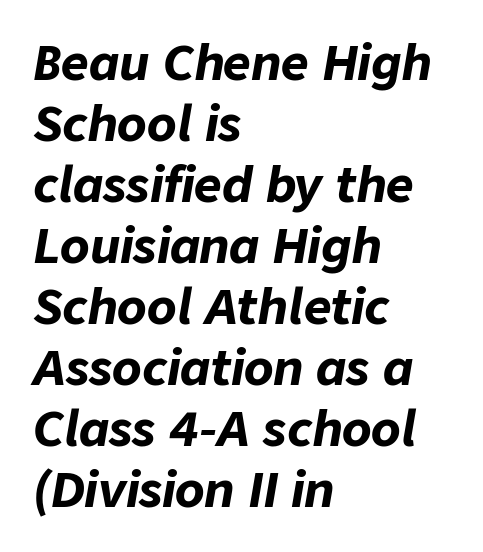
This is heavy type, rendered in bold. The gaps between neighbouring characters are ordinary and unremarkable. Slanted lettering throughout. How would I describe the line gaps? Plain and ordinary. Teacher's note: observe the even left margin — that is flush-left alignment. Looks like regular typesetting: each glyph gets only the width it needs.
